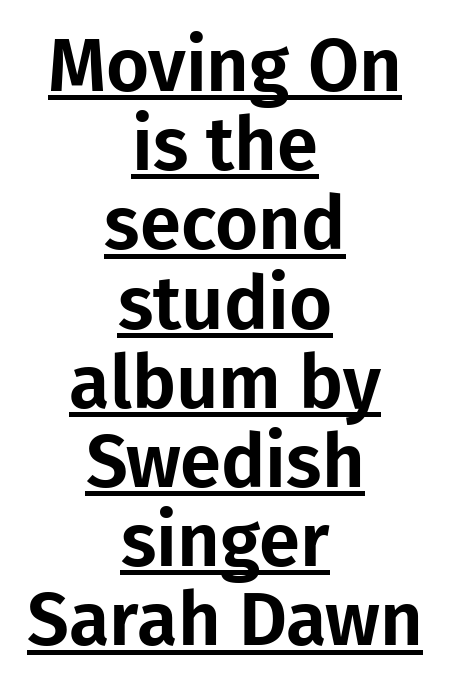
Q: Is the text italic (slanted)? A: No, it is upright.
Q: Is the typeface a serif or a sans-serif typeface? A: Sans-serif.
Q: Is the text underlined? A: Yes.
Q: How is the paragraph aligned? A: Centered.
Q: Is the spacing between letters normal or unusually wide? A: Normal.
Q: Is the spacing between lines tight, normal or loose? A: Tight.
Q: Width (condensed, normal, or wide)? A: Normal.
Q: Stroke contrast? A: Low.
Q: x-height? A: Medium.
Q: Monospaced? A: No.
